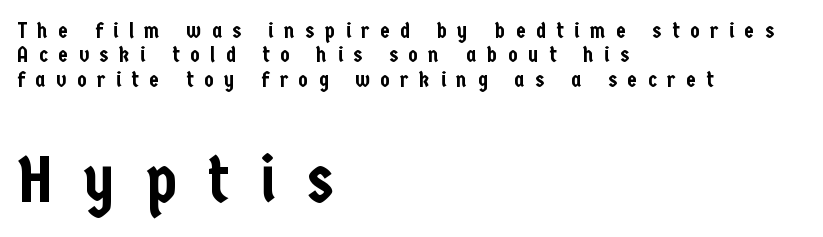
Q: Is the text italic (slanted)? A: No, it is upright.
Q: Is the typeface a serif or a sans-serif typeface? A: Sans-serif.
Q: Is the text underlined? A: No.
Q: How is the paragraph aligned? A: Left-aligned.
Q: Is the spacing between letters normal or unusually wide? A: Unusually wide.
Q: Is the spacing between lines tight, normal or loose? A: Tight.
Q: Which block of text is set in a larger size, the first (top) or the second (bottom)? A: The second (bottom) one.
Q: Width (condensed, normal, or wide)? A: Condensed.
Q: Stroke contrast? A: Low.
Q: x-height? A: Medium.
Q: Monospaced? A: No.
